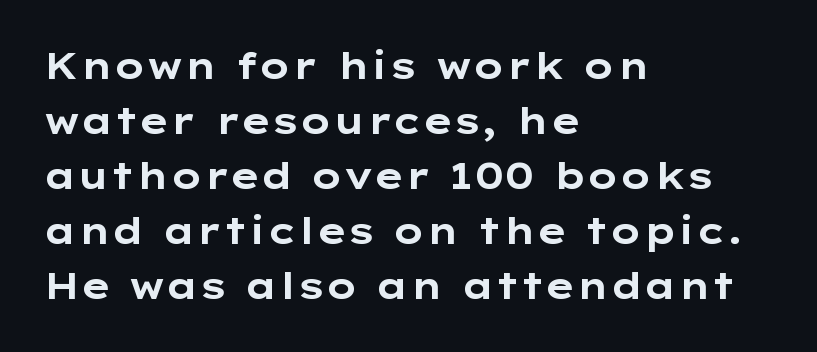
The image shows 36 px bold, wide sans-serif type, upright; set left-aligned, normal line spacing (1.53x), normal letter spacing, not underlined; low stroke contrast and a medium x-height.
